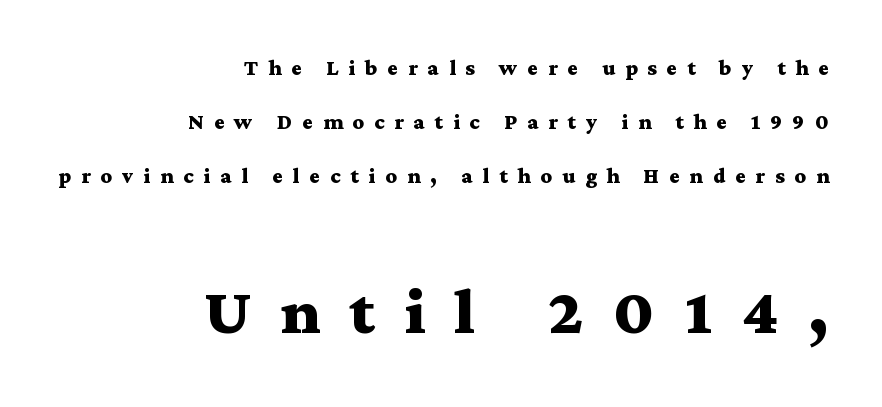
This rendering employs a face with finishing strokes, i.e., a serif. Any mark beneath the type? The region is blank. The lines are spread far apart with generous leading. This rendering widens character spacing well past its baseline value. The lettering stays uniformly vertical, giving the passage a roman look. On the weight axis this lands at bold, roughly 700.
